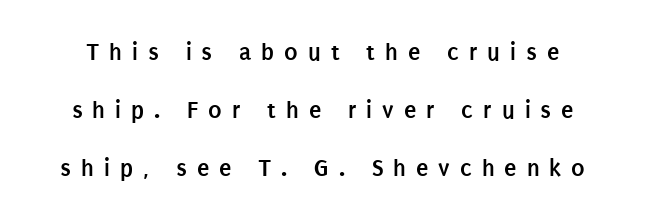
{"italic": "no", "bold": "yes", "underline": "no", "line_spacing": "loose", "line_spacing_ratio": 2.33, "letter_spacing": "wide", "letter_spacing_em": 0.4, "glyph_px": 25}
